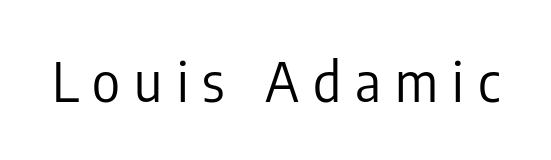
{"serif": "no", "italic": "no", "bold": "no", "weight": "regular", "width": "condensed", "stroke_contrast": "low", "x_height": "medium", "monospaced": "no", "underline": "no", "letter_spacing": "wide", "letter_spacing_em": 0.26, "glyph_px": 54}
